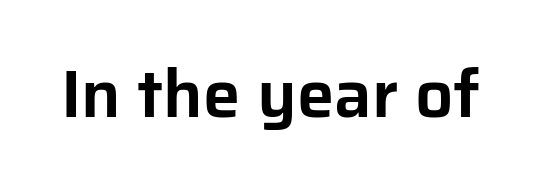
Each letter's strokes conclude bluntly, with no projecting serifs. Note the varied advance widths — an 'i' is clearly narrower than an 'm'. The rendering keeps characters at their native spacing. The space beneath each line is pristine and unruled.
